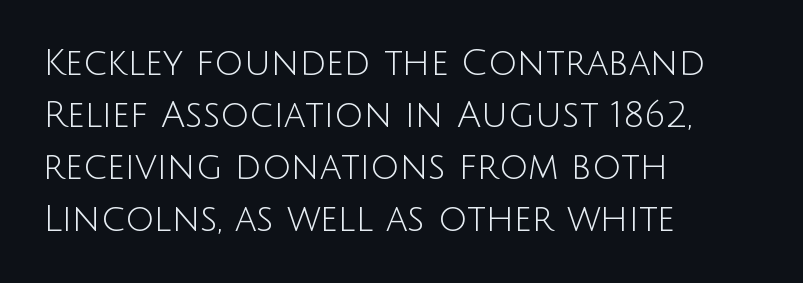
{"serif": "no", "italic": "no", "bold": "no", "weight": "light", "width": "normal", "stroke_contrast": "low", "x_height": "large", "monospaced": "no", "underline": "no", "align": "left", "line_spacing": "normal", "line_spacing_ratio": 1.44, "letter_spacing": "normal", "letter_spacing_em": 0.0, "glyph_px": 36}
